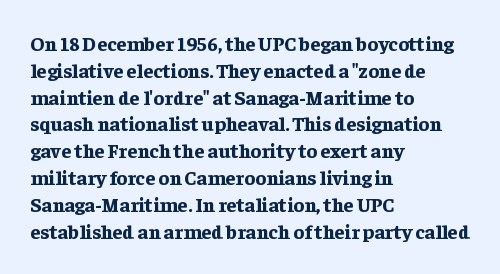
{"italic": "no", "bold": "yes", "underline": "no", "align": "left", "line_spacing": "normal", "line_spacing_ratio": 1.34, "letter_spacing": "normal", "letter_spacing_em": 0.0, "glyph_px": 20}
